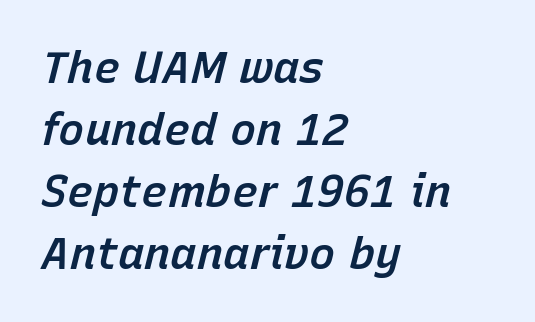
{"italic": "yes", "lean": "right", "slant_degrees": 15, "bold": "semi", "weight": "semibold", "width": "normal", "stroke_contrast": "low", "x_height": "medium", "monospaced": "no", "underline": "no", "align": "left", "line_spacing": "normal", "line_spacing_ratio": 1.41, "letter_spacing": "normal", "letter_spacing_em": 0.0, "glyph_px": 44}
